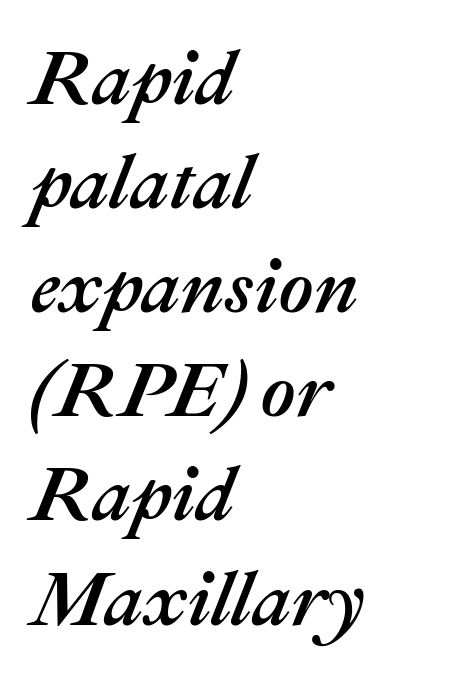
{"italic": "yes", "lean": "right", "slant_degrees": 22, "width": "normal", "stroke_contrast": "medium", "x_height": "medium", "monospaced": "no", "underline": "no", "align": "left", "line_spacing": "normal", "line_spacing_ratio": 1.37, "letter_spacing": "normal", "letter_spacing_em": 0.0, "glyph_px": 76}
